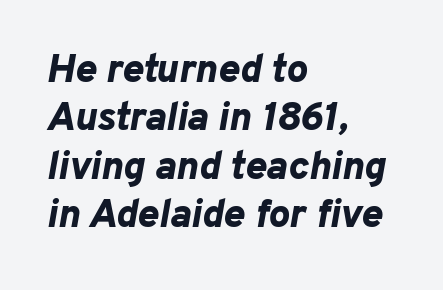
Pretty heavy lettering here — definitely bold. Nobody touched the tracking dial on this one. Left-aligned paragraph, ragged on the right. The letters advance in unequal steps, a hallmark of proportional type. The axis of the letterforms is tilted away from vertical.
